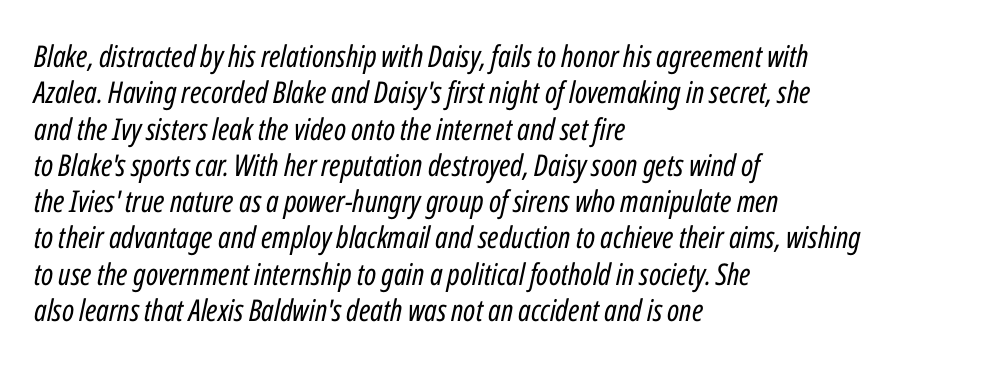
When letters slant like this, we call the style italic. Characters follow at the spacing the type designer built in. This is not heavy type; no bold has been used. This sample has the flowing, uneven cadence of proportional lettering. Clear beneath every line of the passage. Casual observation: everything's shoved over to the left.
